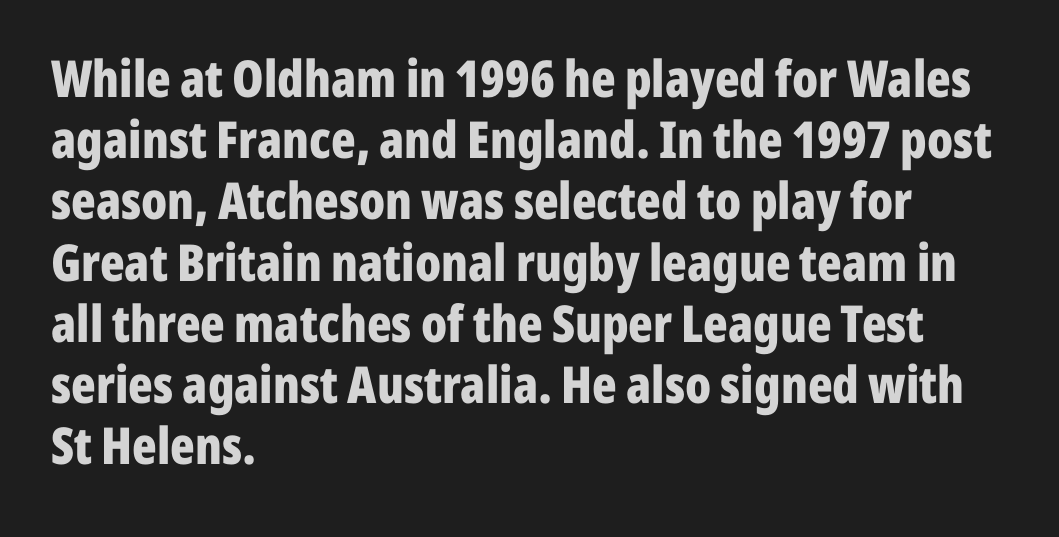
The image shows 51 px bold, condensed sans-serif type, upright; set left-aligned, line spacing 1.2x, normal letter spacing, not underlined; low stroke contrast and a medium x-height.
